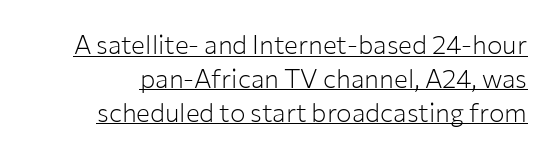
{"italic": "no", "bold": "no", "underline": "yes", "line_spacing": "normal", "line_spacing_ratio": 1.3, "letter_spacing": "normal", "letter_spacing_em": 0.0, "glyph_px": 26}
